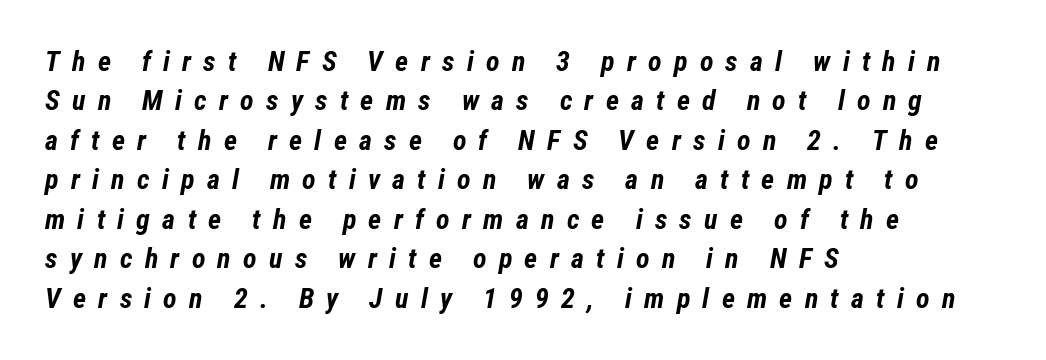
{"italic": "yes", "lean": "right", "slant_degrees": 12, "bold": "yes", "weight": "bold", "width": "condensed", "stroke_contrast": "low", "x_height": "medium", "monospaced": "no", "underline": "no", "align": "left", "line_spacing": "normal", "line_spacing_ratio": 1.41, "letter_spacing": "wide", "letter_spacing_em": 0.44, "glyph_px": 28}
